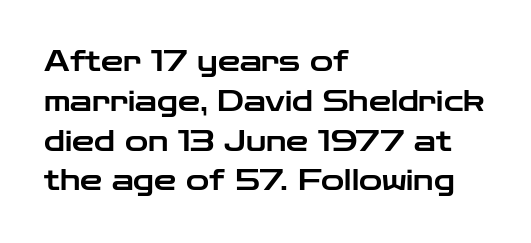
The image shows 28 px wide sans-serif type, upright; set left-aligned, normal line spacing (1.42x), normal letter spacing, not underlined; low stroke contrast and a medium x-height.
